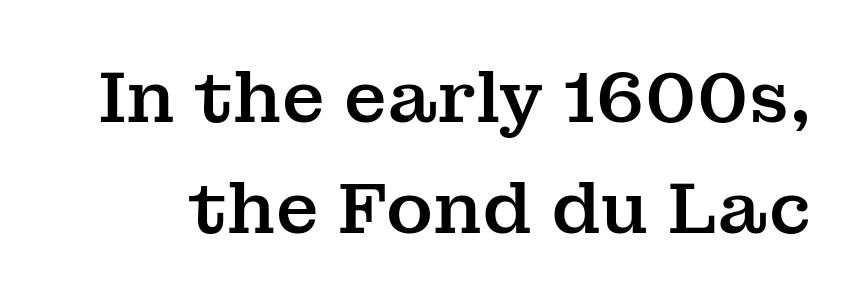
{"serif": "yes", "italic": "no", "width": "normal", "stroke_contrast": "medium", "x_height": "medium", "monospaced": "no", "underline": "no", "line_spacing": "normal", "line_spacing_ratio": 1.56, "letter_spacing": "normal", "letter_spacing_em": 0.0, "glyph_px": 71}
